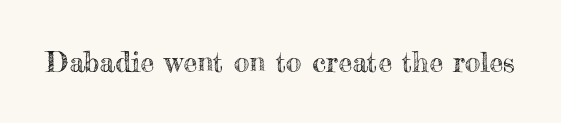
The image shows 28 px text type, upright; set normal letter spacing, not underlined; a small x-height.
